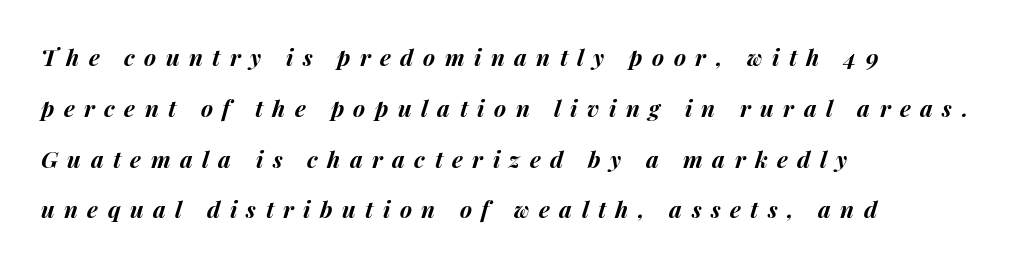
The image shows 23 px bold type, italic (leaning right); set left-aligned, loose line spacing (2.21x), unusually wide letter spacing (+0.41 em), not underlined.
